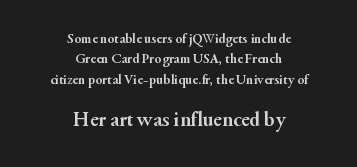
The letters stand upright; this is a roman face. The later block is typeset at a bigger size than the earlier block. Heft: maximum for text — a bold. Descenders hang freely into open space.
